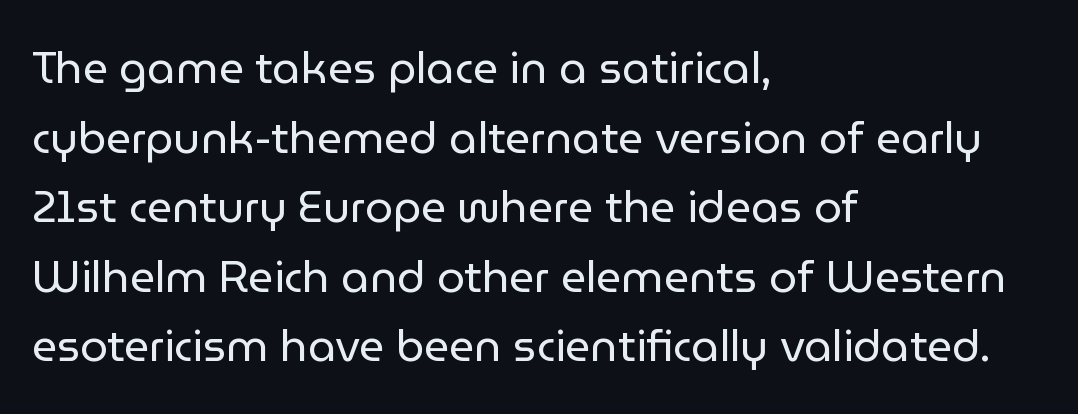
It's the straight-up-and-down kind of type. Examine the stroke ends and you'll find no serifs. Just letters on the line, the space beneath them empty. These lines keep a tight, regular rhythm from letter to letter.
